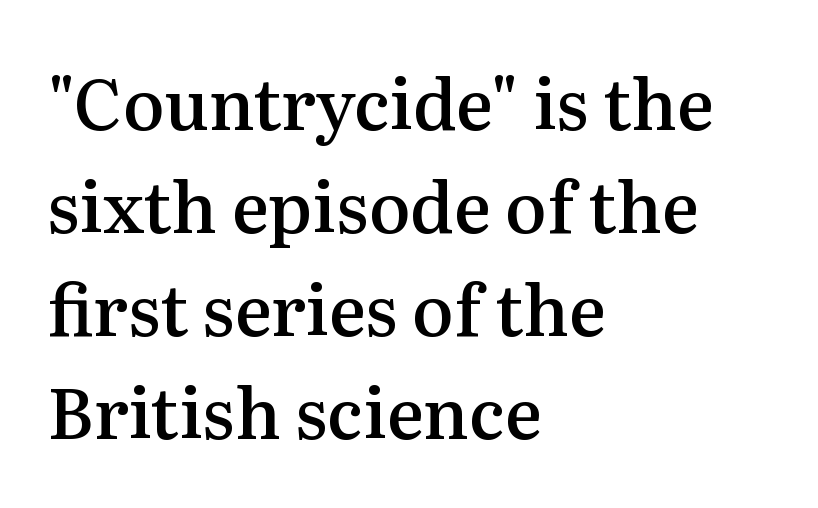
The face used here is rendered with its standard letterfit. The line-height multiplier appears to be the usual default. The passage shown is typed in a proportional face where columns would drift. The passage shown is not underscored anywhere. Where is the straight margin? On the left. Italic? Not at all — the glyphs are vertical.
